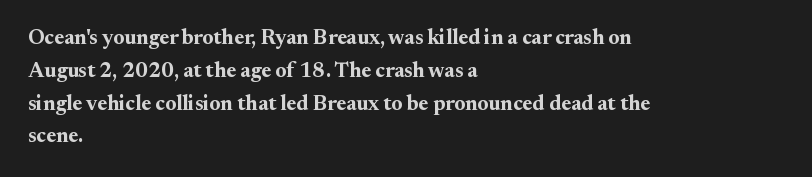
Weight check: bold — yes, fully. This rendering features lettering with no underline. This is the regular roman posture of the typeface. Is there much room between lines? A standard amount, neither cramped nor airy. No extra tracking has been applied to these lines. The rag falls on the right side of this text block.
